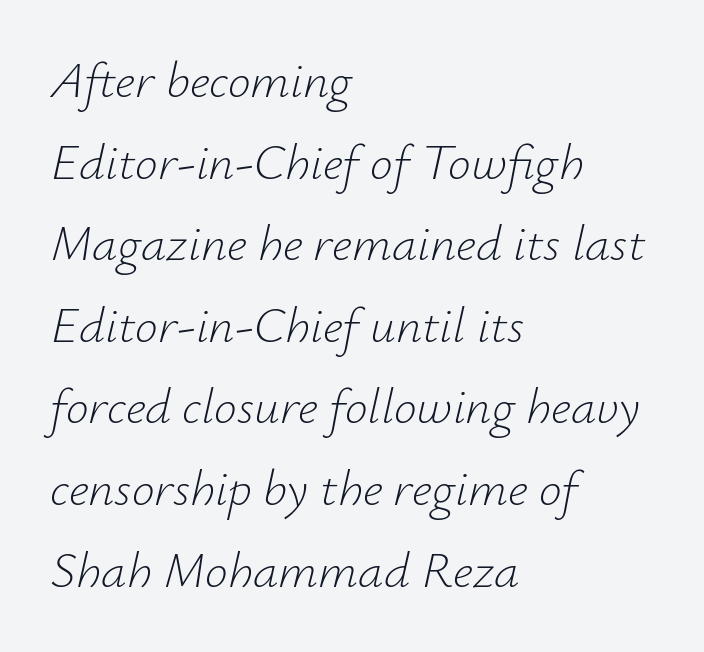
{"italic": "yes", "lean": "right", "slant_degrees": 12, "bold": "no", "weight": "light", "width": "normal", "stroke_contrast": "low", "x_height": "small", "monospaced": "no", "underline": "no", "align": "left", "line_spacing": "normal", "line_spacing_ratio": 1.6, "letter_spacing": "normal", "letter_spacing_em": 0.0, "glyph_px": 51}
